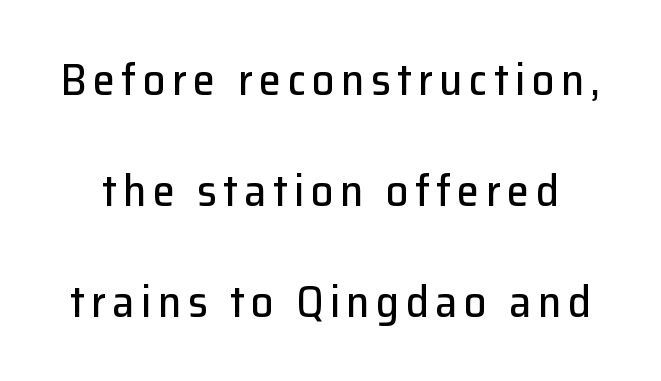
The specimen omits any rule beneath the text block's lines. Classification — sans serif. The letters stand upright; this is a roman face. Whoever set this chose breathing room over compactness in the vertical rhythm. You could not count columns in this text — the font is proportionally spaced.
